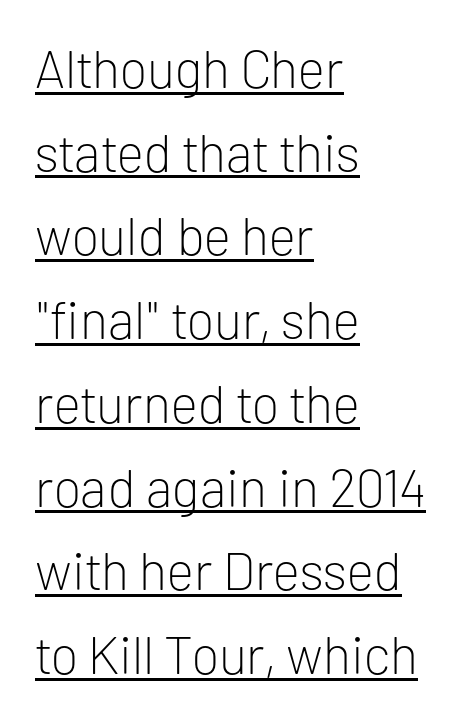
Q: Is the text bold? A: No.
Q: Is the text italic (slanted)? A: No, it is upright.
Q: Is the typeface a serif or a sans-serif typeface? A: Sans-serif.
Q: Is the text underlined? A: Yes.
Q: How is the paragraph aligned? A: Left-aligned.
Q: Is the spacing between letters normal or unusually wide? A: Normal.
Q: Is the spacing between lines tight, normal or loose? A: Normal.
Q: Width (condensed, normal, or wide)? A: Normal.
Q: Stroke contrast? A: Low.
Q: x-height? A: Medium.
Q: Monospaced? A: No.
